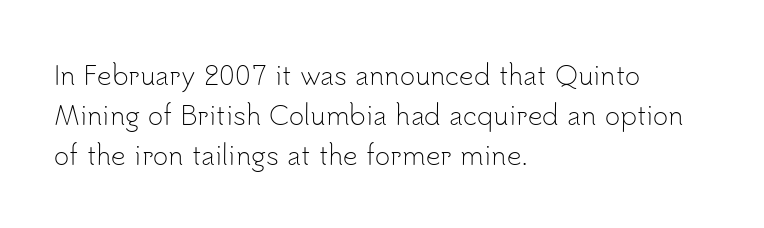
Descender tails drop into unmarked territory. Stroke mass is kept to a normal reading level or below. Default kerning and tracking; the words read as compact shapes. Teacher's note: observe the even left margin — that is flush-left alignment.
